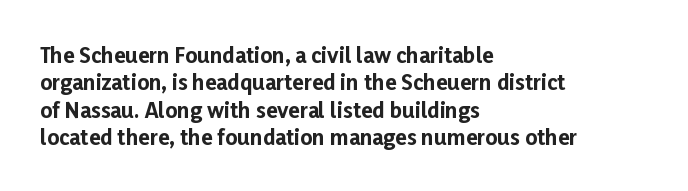
The rendering anchors every line to the left-hand side. This is the regular roman posture of the typeface. A normal amount of white space separates one row of letters from the next. The face used here is rendered with its standard letterfit. A clean baseline with only descenders dipping below it. The sample has been set heavy, in full bold.
